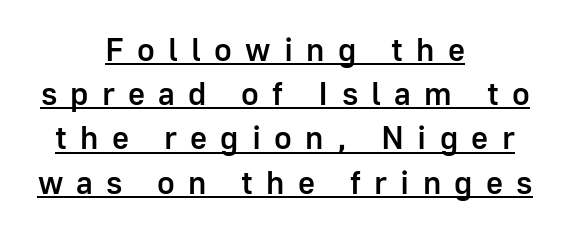
One glance says typical: line gaps are just what's usual. Has an underline been added? It has. The font's upright variant was chosen for this text. The tracking jumps out immediately: characters are airy and widely separated. Compared with an ordinary text face, these strokes are moderately heavier — a semibold.
